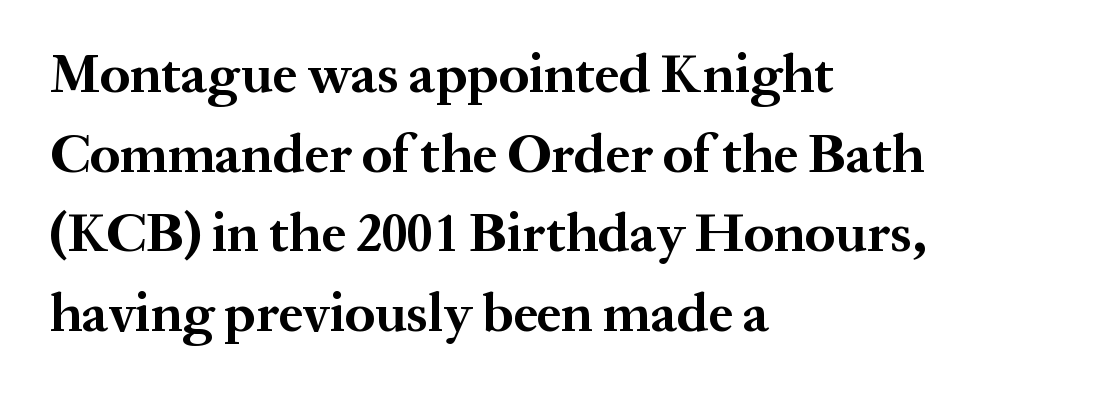
{"serif": "yes", "italic": "no", "bold": "yes", "weight": "bold", "width": "normal", "stroke_contrast": "medium", "x_height": "medium", "monospaced": "no", "underline": "no", "align": "left", "line_spacing": "normal", "line_spacing_ratio": 1.45, "letter_spacing": "normal", "letter_spacing_em": 0.0, "glyph_px": 55}
